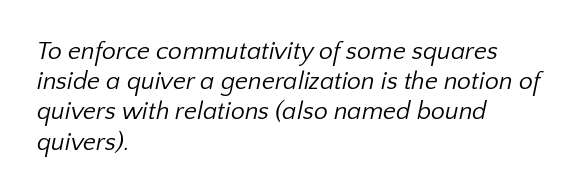
This sample is left-justified, so line endings fall wherever the words run out. A bare baseline throughout the passage. Glyph-to-glyph distance matches everyday printed text. Think standard paragraph weight, or any step lighter than that.
